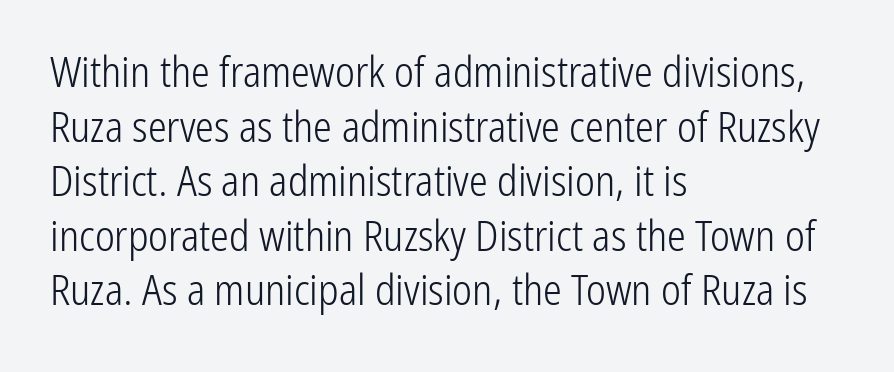
The image shows 42 px light, condensed sans-serif type, upright; set left-aligned, normal line spacing (1.3x), normal letter spacing, not underlined; low stroke contrast and a medium x-height.
